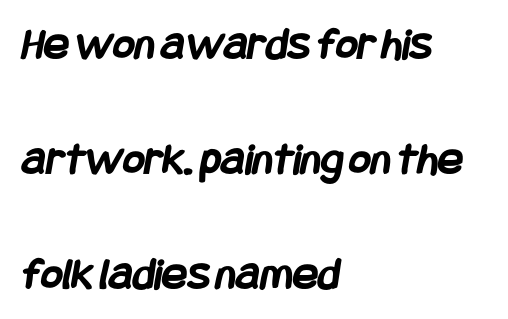
The image shows 47 px semibold, condensed sans-serif type; set left-aligned, loose line spacing (2.45x), normal letter spacing, not underlined; low stroke contrast and a large x-height.
